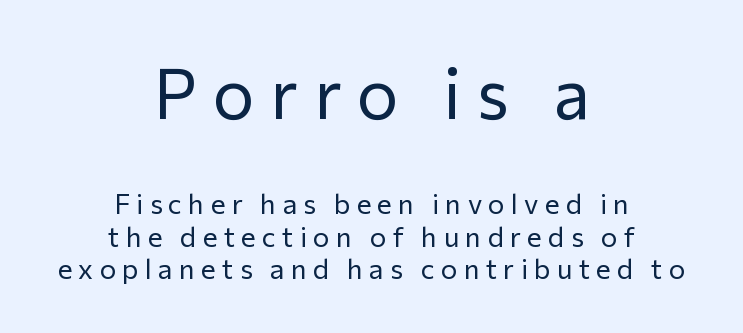
The passage shown is typed in a proportional face where columns would drift. The cut favours lightness, reaching ordinary text weight at its darkest. It's the straight-up-and-down kind of type. No word sits above an underline.
